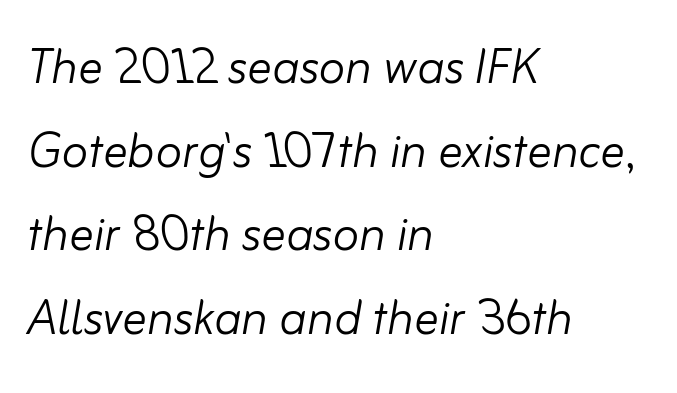
{"italic": "yes", "lean": "right", "slant_degrees": 10, "bold": "no", "weight": "light", "width": "normal", "stroke_contrast": "low", "x_height": "small", "monospaced": "no", "underline": "no", "align": "left", "line_spacing": "normal", "line_spacing_ratio": 1.37, "letter_spacing": "normal", "letter_spacing_em": 0.0, "glyph_px": 61}
